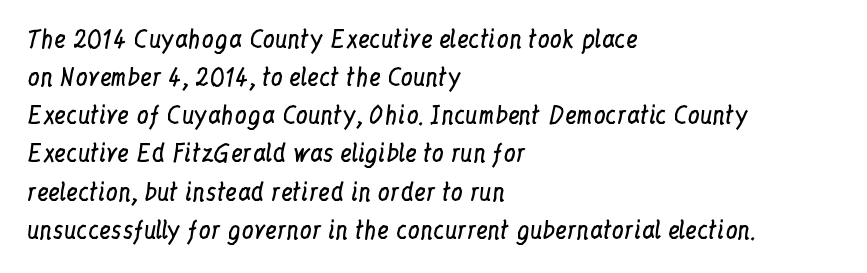
Is there much room between lines? A standard amount, neither cramped nor airy. How are the letters spaced? Ordinarily, with no added tracking. This rendering features lettering with no underline. The paragraph shown leans on its left margin. The weight tops out at a normal text grade.
